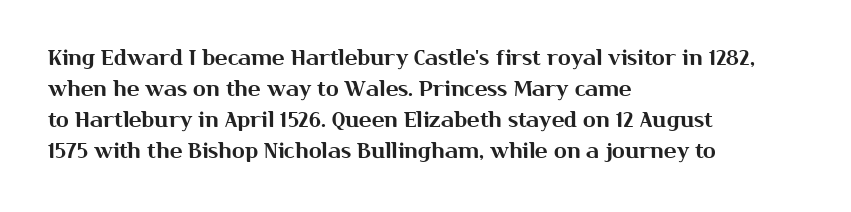
{"italic": "no", "underline": "no", "align": "left", "line_spacing": "normal", "line_spacing_ratio": 1.48, "letter_spacing": "normal", "letter_spacing_em": 0.0, "glyph_px": 21}
